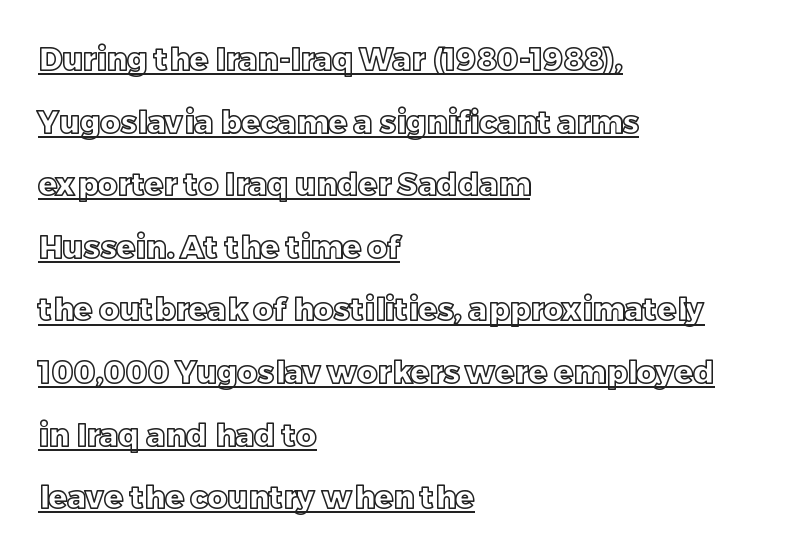
{"italic": "no", "width": "normal", "x_height": "large", "monospaced": "no", "underline": "yes", "align": "left", "line_spacing": "loose", "line_spacing_ratio": 2.02, "letter_spacing": "normal", "letter_spacing_em": 0.0, "glyph_px": 31}
